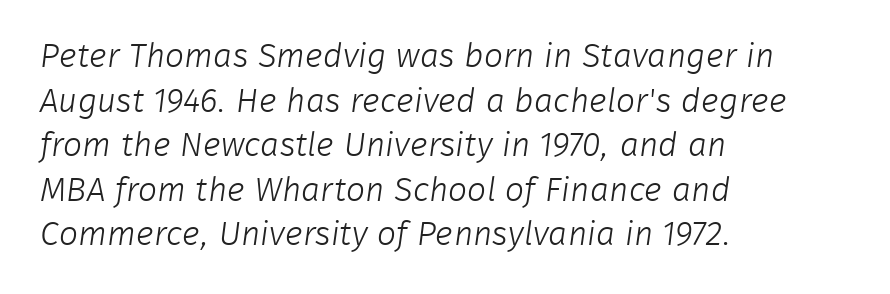
The image shows 34 px light sans-serif type; set left-aligned, normal line spacing (1.31x), normal letter spacing, not underlined; low stroke contrast and a medium x-height.
